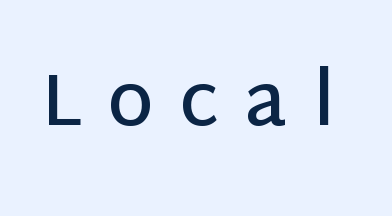
Q: Is the text bold? A: Semi-bold.
Q: Is the text italic (slanted)? A: No, it is upright.
Q: Is the typeface a serif or a sans-serif typeface? A: Sans-serif.
Q: Is the text underlined? A: No.
Q: Is the spacing between letters normal or unusually wide? A: Unusually wide.
Q: Width (condensed, normal, or wide)? A: Normal.
Q: Stroke contrast? A: Low.
Q: x-height? A: Large.
Q: Monospaced? A: No.
